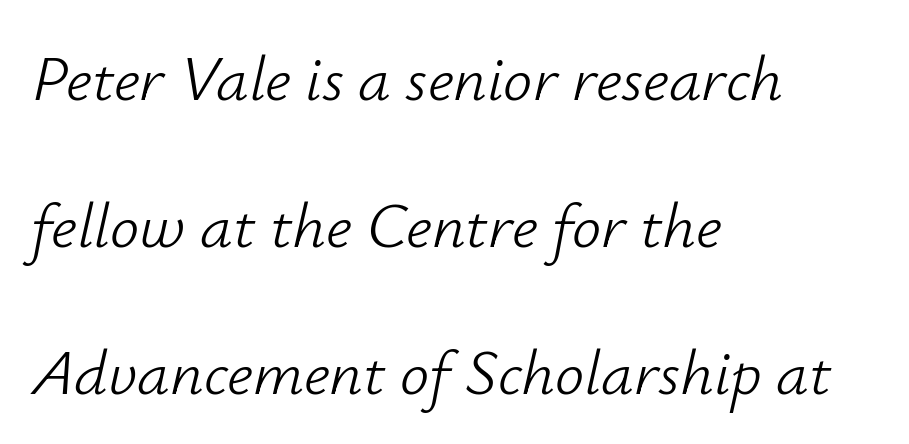
Q: Is the text bold? A: No.
Q: Is the text italic (slanted)? A: Yes, it leans right by about 12 degrees.
Q: Is the text underlined? A: No.
Q: How is the paragraph aligned? A: Left-aligned.
Q: Is the spacing between letters normal or unusually wide? A: Normal.
Q: Is the spacing between lines tight, normal or loose? A: Loose.
Q: Width (condensed, normal, or wide)? A: Normal.
Q: Stroke contrast? A: Low.
Q: x-height? A: Small.
Q: Monospaced? A: No.
